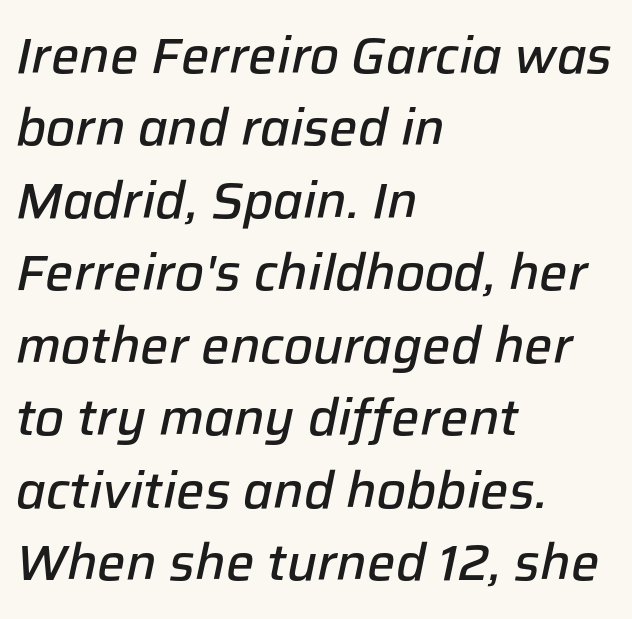
Spacing verdict: proportional, widths tailored to each character. The line texture is even and compact thanks to regular tracking. The ragged edge is on the right, which tells us the setting is flush left. Plain, unruled lines of type. The specimen reads as italic at a glance. The face used here is a semibold: visibly heavier than regular, lighter than bold.
